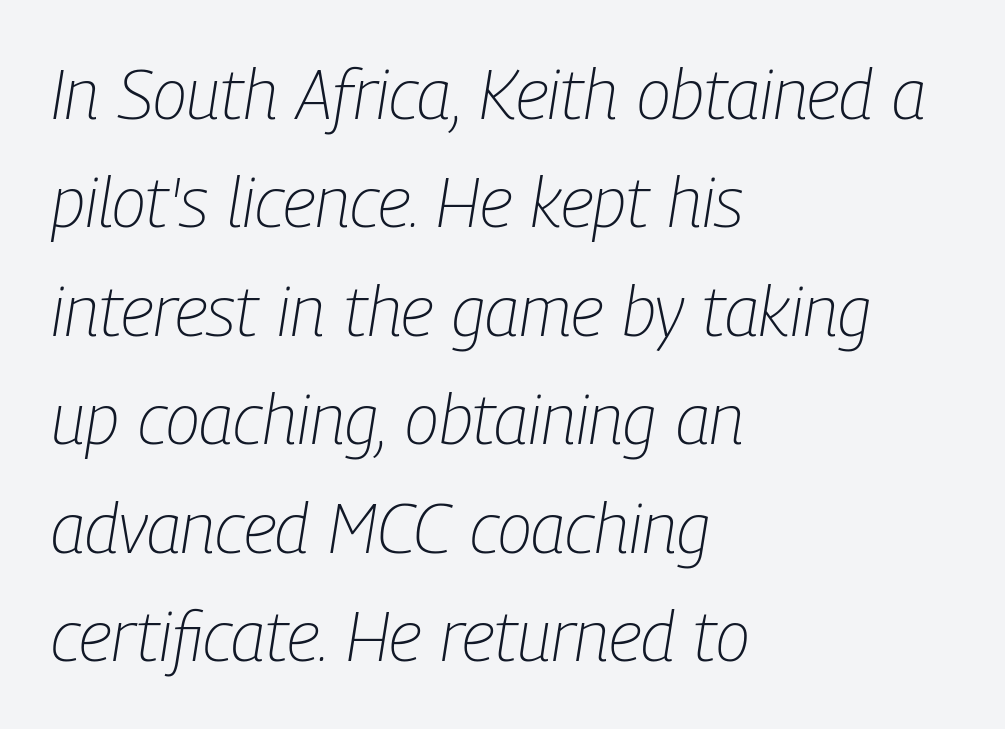
{"italic": "yes", "lean": "right", "slant_degrees": 9, "bold": "no", "weight": "light", "width": "condensed", "stroke_contrast": "low", "x_height": "medium", "monospaced": "no", "underline": "no", "align": "left", "line_spacing": "normal", "line_spacing_ratio": 1.55, "letter_spacing": "normal", "letter_spacing_em": 0.0, "glyph_px": 70}
